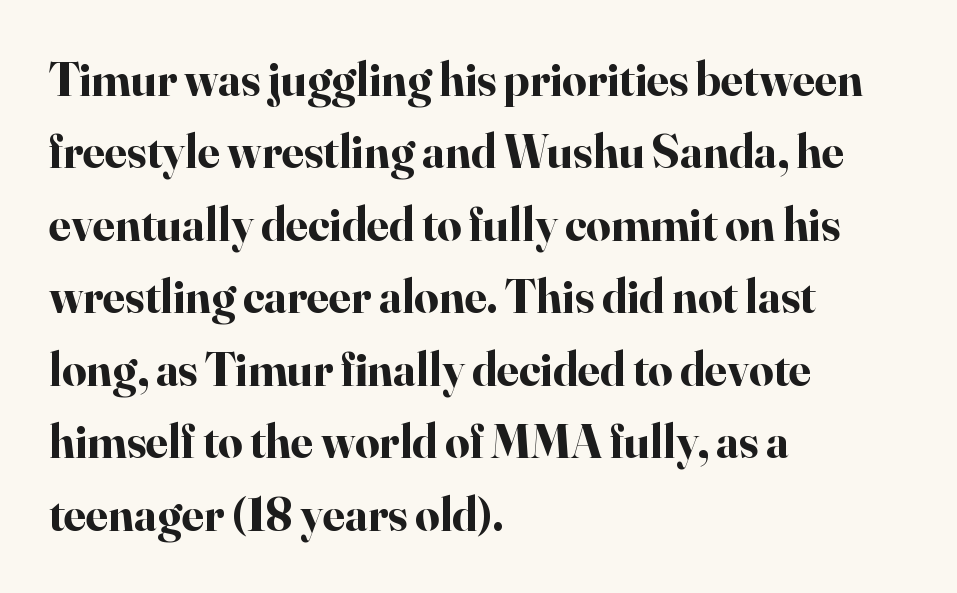
Q: Is the text bold? A: Yes.
Q: Is the text italic (slanted)? A: No, it is upright.
Q: Is the typeface a serif or a sans-serif typeface? A: Serif.
Q: Is the text underlined? A: No.
Q: How is the paragraph aligned? A: Left-aligned.
Q: Is the spacing between letters normal or unusually wide? A: Normal.
Q: Is the spacing between lines tight, normal or loose? A: Normal.
Q: Width (condensed, normal, or wide)? A: Normal.
Q: Stroke contrast? A: High.
Q: x-height? A: Small.
Q: Monospaced? A: No.
